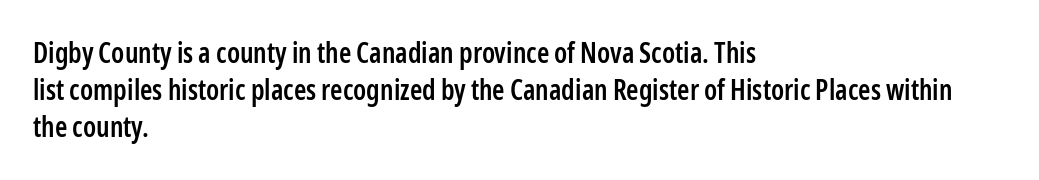
Q: Is the text bold? A: Semi-bold.
Q: Is the text italic (slanted)? A: No, it is upright.
Q: Is the typeface a serif or a sans-serif typeface? A: Sans-serif.
Q: Is the text underlined? A: No.
Q: How is the paragraph aligned? A: Left-aligned.
Q: Is the spacing between letters normal or unusually wide? A: Normal.
Q: Is the spacing between lines tight, normal or loose? A: Normal.
Q: Width (condensed, normal, or wide)? A: Condensed.
Q: Stroke contrast? A: Low.
Q: x-height? A: Medium.
Q: Monospaced? A: No.
